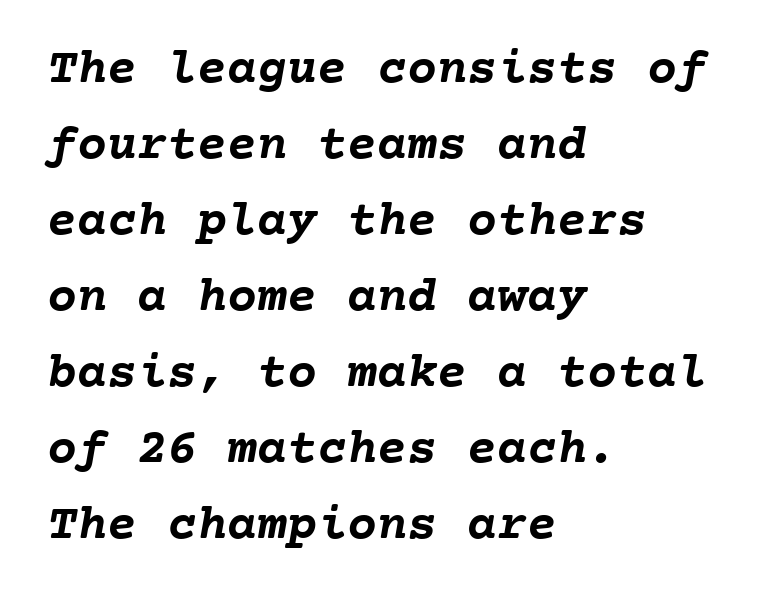
Monospaced: the letters line up in strict vertical columns. Reading down the block, your eye returns to a fixed left position each line. Reading down the column, the eye jumps a familiar distance to each next line. Honestly, there is no underline to notice here at all.
